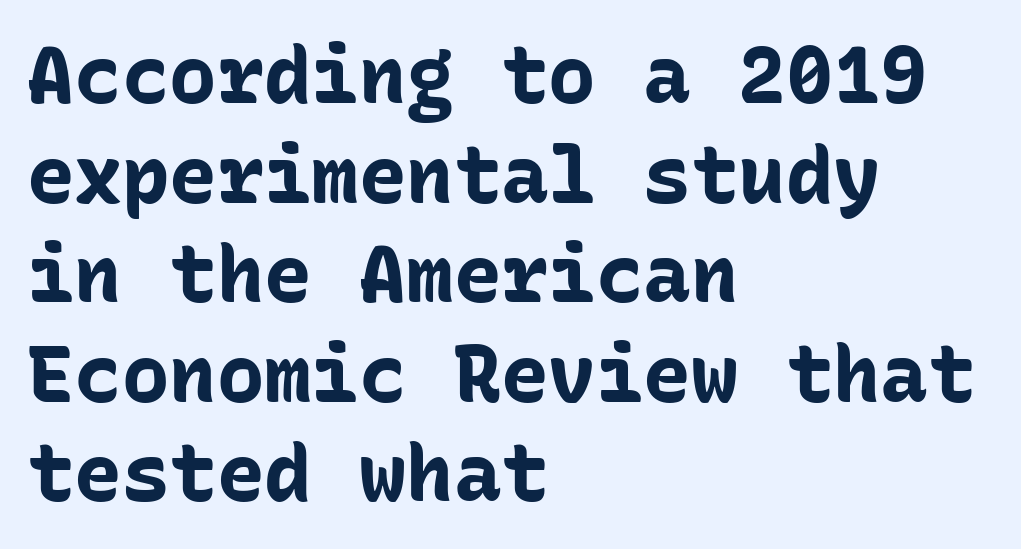
Q: Is the text bold? A: Yes.
Q: Is the text italic (slanted)? A: No, it is upright.
Q: Is the typeface a serif or a sans-serif typeface? A: Sans-serif.
Q: Is the text underlined? A: No.
Q: How is the paragraph aligned? A: Left-aligned.
Q: Is the spacing between letters normal or unusually wide? A: Normal.
Q: Is the spacing between lines tight, normal or loose? A: Normal.
Q: Width (condensed, normal, or wide)? A: Normal.
Q: Stroke contrast? A: Low.
Q: x-height? A: Medium.
Q: Monospaced? A: Yes.
